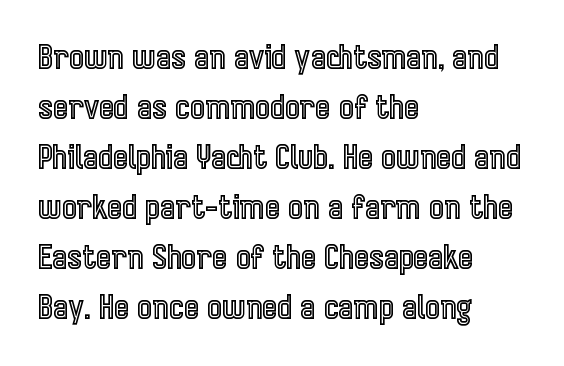
The tracking reads as untouched default to a designer's eye. Rule under the text: the space is simply empty. The specimen reads as upright at a glance. Here the designer chose a conventional face with non-uniform glyph widths. The setting favours the left margin, as ordinary paragraphs usually do. The leading is moderate, giving the passage an even texture.
